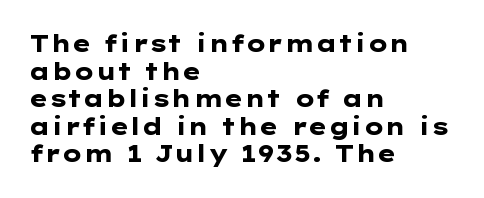
The letters stand upright; this is a roman face. Each word holds together tightly as a unit, with standard inter-letter gaps. Underline: absent. Notice how thick the strokes are: this is what a full bold looks like. The setting favours the left margin, as ordinary paragraphs usually do.
